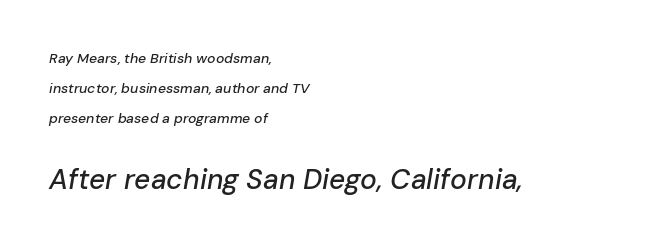
Is the lower block the larger one? Yes — the lower block carries the bigger type. The letters advance in unequal steps, a hallmark of proportional type. Yep, that's italic — everything's leaning. Quick note: interline space is abundant. Any mark beneath the type? The region is blank. Students, note that the glyphs here touch the page at normal intervals.
